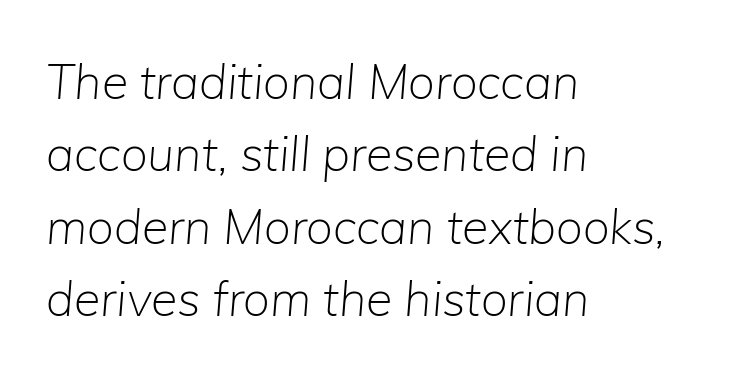
The image shows 48 px light type, italic (leaning right); set left-aligned, normal line spacing (1.51x), normal letter spacing, not underlined; low stroke contrast and a medium x-height.
